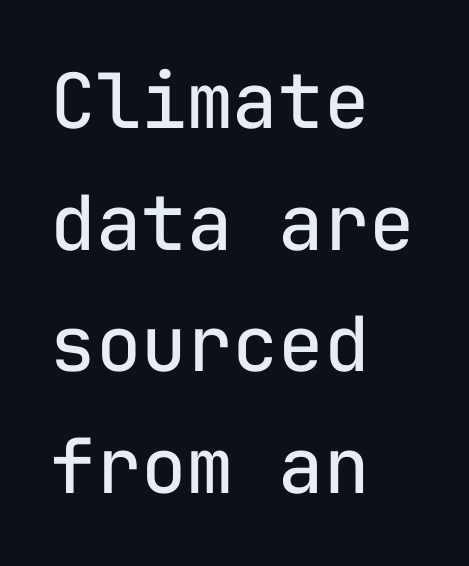
The image shows 76 px regular-weight sans-serif type, upright, monospaced; set left-aligned, normal line spacing (1.6x), normal letter spacing, not underlined; low stroke contrast and a medium x-height.
